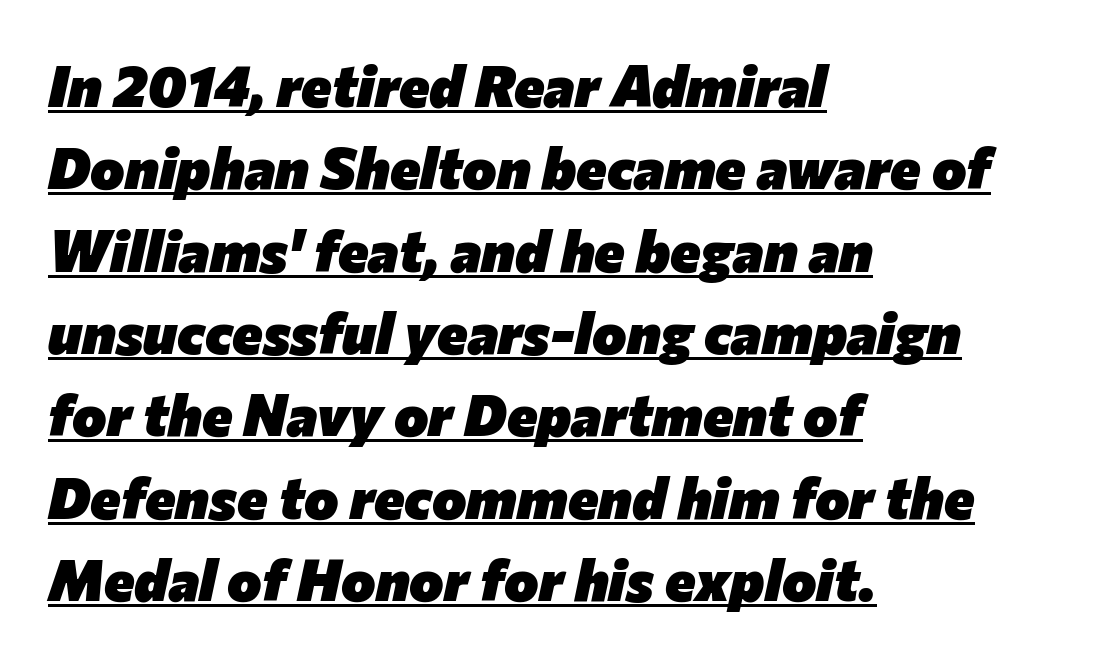
Q: Is the text bold? A: Yes.
Q: Is the text italic (slanted)? A: Yes, it leans right by about 12 degrees.
Q: Is the text underlined? A: Yes.
Q: How is the paragraph aligned? A: Left-aligned.
Q: Is the spacing between letters normal or unusually wide? A: Normal.
Q: Is the spacing between lines tight, normal or loose? A: Normal.
Q: Width (condensed, normal, or wide)? A: Normal.
Q: Stroke contrast? A: Low.
Q: x-height? A: Medium.
Q: Monospaced? A: No.
